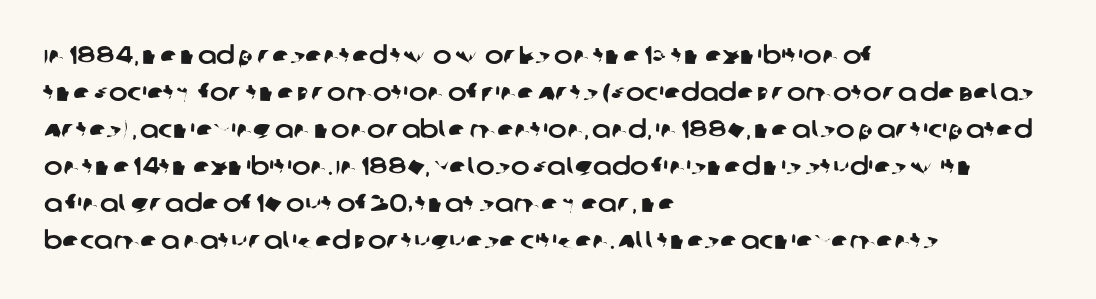
{"underline": "no", "align": "left", "line_spacing": "normal", "line_spacing_ratio": 1.48, "letter_spacing": "normal", "letter_spacing_em": 0.0, "glyph_px": 25}
